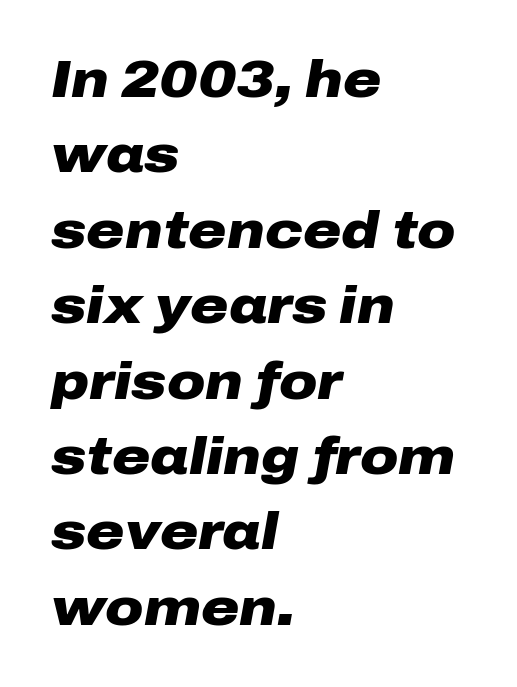
Q: Is the text bold? A: Yes.
Q: Is the text italic (slanted)? A: Yes, it leans right by about 10 degrees.
Q: Is the text underlined? A: No.
Q: How is the paragraph aligned? A: Left-aligned.
Q: Is the spacing between letters normal or unusually wide? A: Normal.
Q: Is the spacing between lines tight, normal or loose? A: Normal.
Q: Width (condensed, normal, or wide)? A: Wide.
Q: Stroke contrast? A: Low.
Q: x-height? A: Medium.
Q: Monospaced? A: No.
